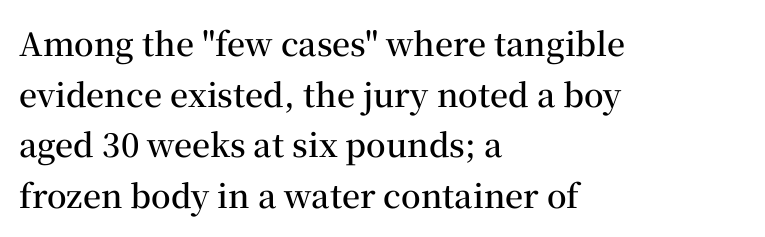
{"serif": "yes", "italic": "no", "bold": "semi", "weight": "semibold", "width": "normal", "stroke_contrast": "medium", "x_height": "medium", "monospaced": "no", "underline": "no", "align": "left", "line_spacing": "normal", "line_spacing_ratio": 1.58, "letter_spacing": "normal", "letter_spacing_em": 0.0, "glyph_px": 32}
